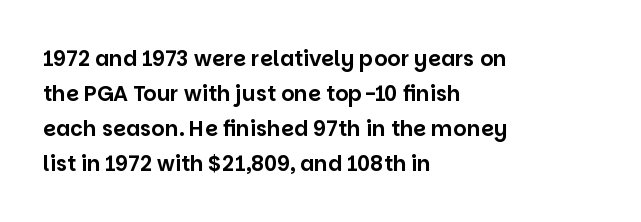
Upright lettering throughout. Words appear dense and cohesive because spacing is normal. Underlining? Definitely not there. Alignment: flush left. How would I describe the line gaps? Plain and ordinary.
